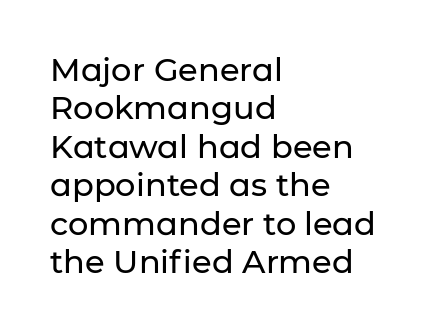
Observe the absence of serifs on each vertical stroke in this sample. Underline: absent. Ordinary non-slanted type is in use. Reading down the block, your eye returns to a fixed left position each line. The face used here is proportionally spaced, like ordinary book or web type.
